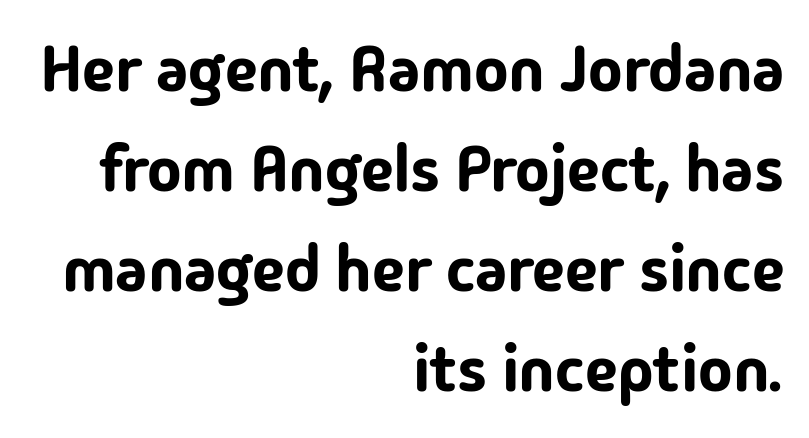
Q: Is the text italic (slanted)? A: No, it is upright.
Q: Is the typeface a serif or a sans-serif typeface? A: Sans-serif.
Q: Is the text underlined? A: No.
Q: How is the paragraph aligned? A: Right-aligned.
Q: Is the spacing between letters normal or unusually wide? A: Normal.
Q: Is the spacing between lines tight, normal or loose? A: Normal.
Q: Width (condensed, normal, or wide)? A: Normal.
Q: Stroke contrast? A: Low.
Q: x-height? A: Medium.
Q: Monospaced? A: No.
